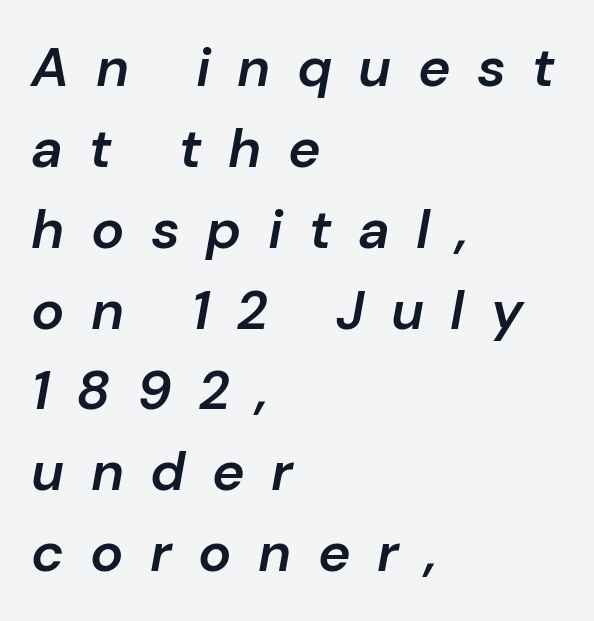
Every character sits at an angle, as italics do. Interline gaps are of average width in this sample. The space directly below the letters is spotless. Tracking value appears strongly positive — letters spread wide. A fair bit of extra ink — the face is semibold, not bold.
